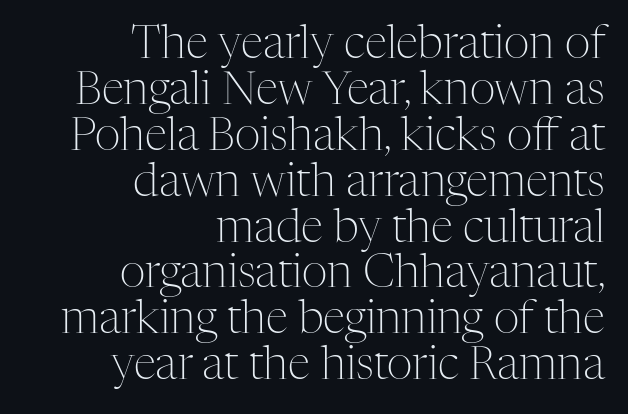
The face used here is proportionally spaced, like ordinary book or web type. Tracking here is standard; glyphs follow each other at the usual distance. Stems and bowls with no extra thickness — not bold. In CSS terms this would be text-align: right. Typographically, this falls in the serif category. The designer dialed line spacing down below the default.
